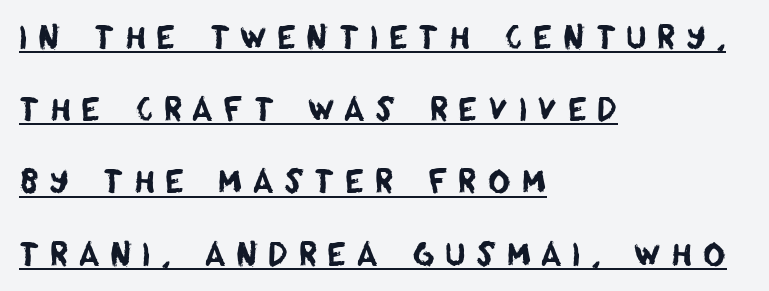
{"serif": "no", "width": "normal", "stroke_contrast": "low", "x_height": "large", "monospaced": "no", "underline": "yes", "align": "left", "line_spacing": "loose", "line_spacing_ratio": 2.33, "letter_spacing": "wide", "letter_spacing_em": 0.33, "glyph_px": 31}
